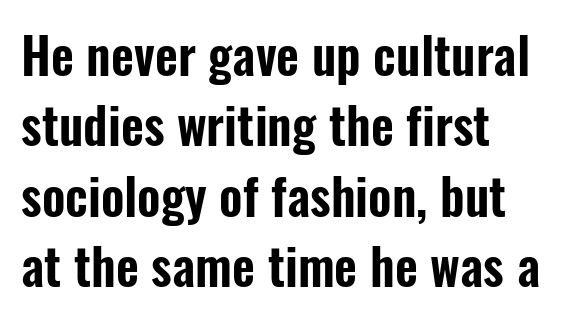
Q: Is the text italic (slanted)? A: No, it is upright.
Q: Is the typeface a serif or a sans-serif typeface? A: Sans-serif.
Q: Is the text underlined? A: No.
Q: Is the spacing between letters normal or unusually wide? A: Normal.
Q: Is the spacing between lines tight, normal or loose? A: Normal.
Q: Width (condensed, normal, or wide)? A: Condensed.
Q: Stroke contrast? A: Low.
Q: x-height? A: Medium.
Q: Monospaced? A: No.
